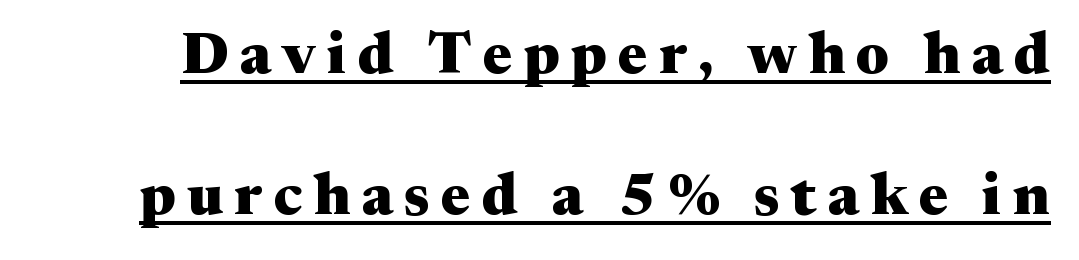
Q: Is the text bold? A: Yes.
Q: Is the text italic (slanted)? A: No, it is upright.
Q: Is the typeface a serif or a sans-serif typeface? A: Serif.
Q: Is the text underlined? A: Yes.
Q: Is the spacing between lines tight, normal or loose? A: Loose.
Q: Width (condensed, normal, or wide)? A: Wide.
Q: Stroke contrast? A: Medium.
Q: x-height? A: Medium.
Q: Monospaced? A: No.
